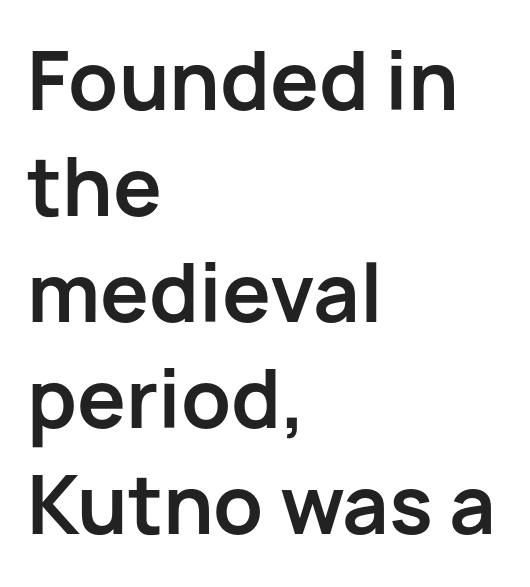
It's the straight-up-and-down kind of type. These lines carry a lot of weight — the face is fully bold. Words float on clear page, feet unadorned. Does extra space separate the letters? No, they use regular spacing. Varying glyph widths throughout — classic text-font behaviour.
